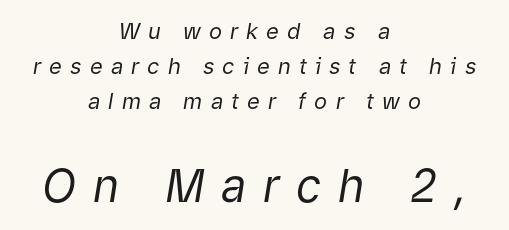
{"italic": "yes", "lean": "right", "slant_degrees": 9, "bold": "no", "weight": "regular", "width": "normal", "stroke_contrast": "low", "x_height": "medium", "monospaced": "no", "underline": "no", "align": "center", "line_spacing": "normal", "line_spacing_ratio": 1.59, "letter_spacing": "wide", "letter_spacing_em": 0.37, "larger_block": "second", "size_ratio": 2.05, "glyph_px": 45}
